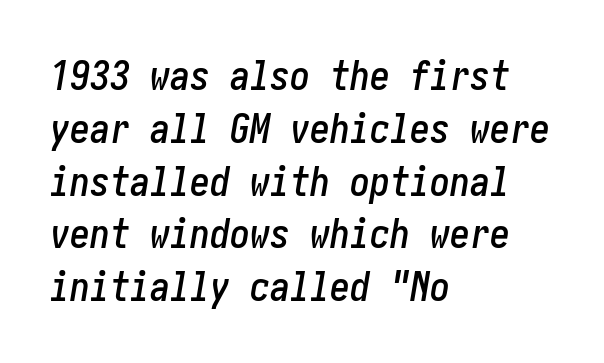
The image shows 40 px condensed type, italic (leaning right); set left-aligned, normal line spacing (1.32x), normal letter spacing, not underlined; low stroke contrast and a medium x-height.
